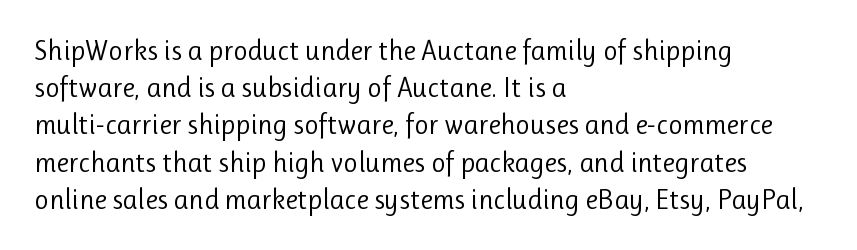
{"serif": "no", "italic": "no", "bold": "no", "weight": "regular", "width": "normal", "stroke_contrast": "low", "x_height": "medium", "monospaced": "no", "underline": "no", "align": "left", "line_spacing": "normal", "line_spacing_ratio": 1.33, "letter_spacing": "normal", "letter_spacing_em": 0.0, "glyph_px": 28}
